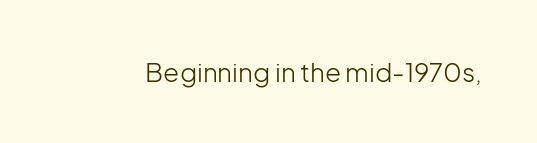
{"italic": "no", "bold": "no", "underline": "no", "letter_spacing": "normal", "letter_spacing_em": 0.0, "glyph_px": 26}
